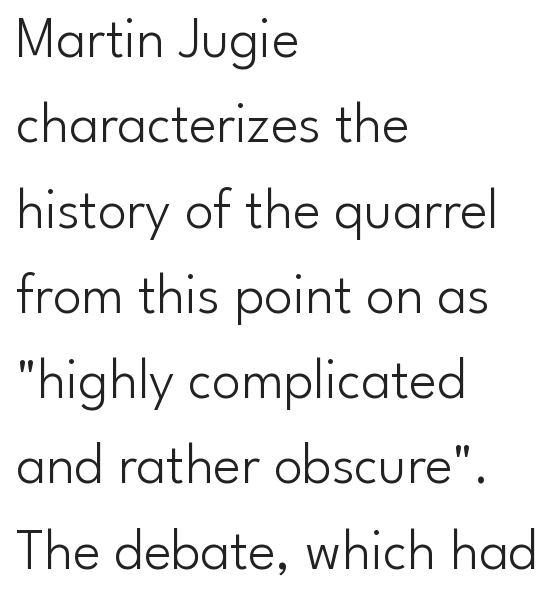
This rendering features lettering with no underline. Look at the bottom of the vertical strokes: they stop flat, with no serifs. The lettering stays uniformly vertical, giving the passage a roman look. On a weight scale, this lands at 450 or below.
